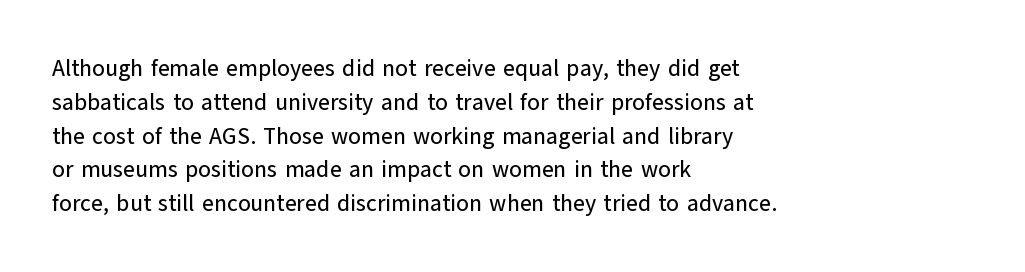
{"italic": "no", "underline": "no", "align": "left", "line_spacing": "normal", "line_spacing_ratio": 1.47, "letter_spacing": "normal", "letter_spacing_em": 0.0, "glyph_px": 23}
